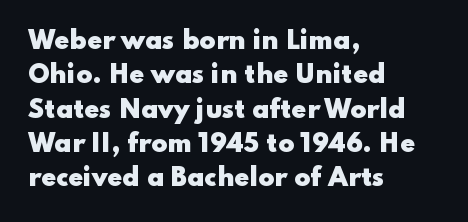
Q: Is the text bold? A: Yes.
Q: Is the text italic (slanted)? A: No, it is upright.
Q: Is the text underlined? A: No.
Q: How is the paragraph aligned? A: Left-aligned.
Q: Is the spacing between letters normal or unusually wide? A: Normal.
Q: Is the spacing between lines tight, normal or loose? A: Normal.
